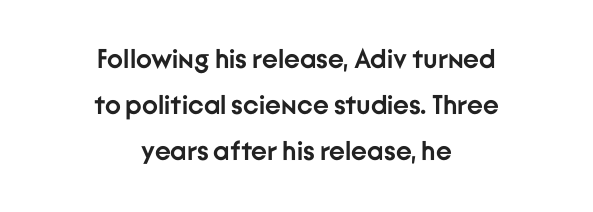
Q: Is the text bold? A: Yes.
Q: Is the text italic (slanted)? A: No, it is upright.
Q: Is the text underlined? A: No.
Q: How is the paragraph aligned? A: Centered.
Q: Is the spacing between letters normal or unusually wide? A: Normal.
Q: Is the spacing between lines tight, normal or loose? A: Normal.
